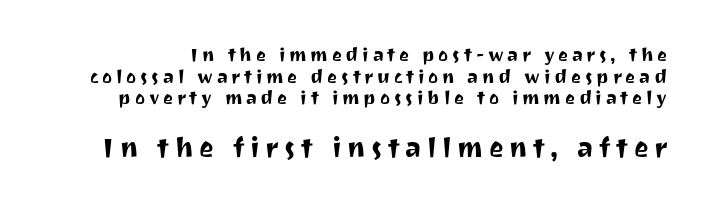
The image shows 28 px sans-serif type, upright; set tight line spacing (1.14x), not underlined; the second (bottom) block is 1.47x larger; medium stroke contrast and a medium x-height.
